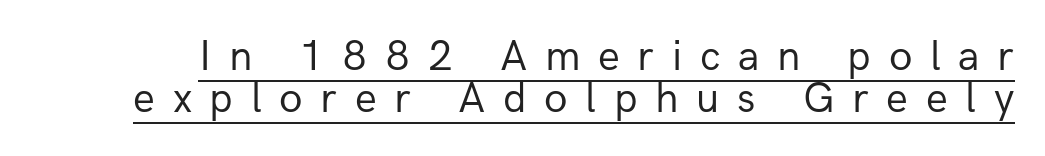
The image shows 43 px regular-weight sans-serif type, upright; set tight line spacing (0.97x), unusually wide letter spacing (+0.41 em), underlined; low stroke contrast and a medium x-height.
